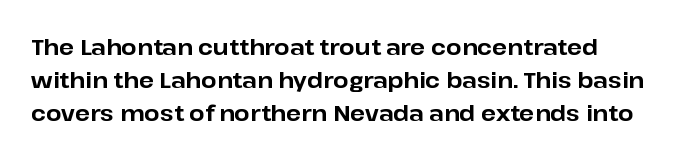
The image shows 22 px bold type, upright; set left-aligned, normal line spacing (1.5x), normal letter spacing, not underlined.
